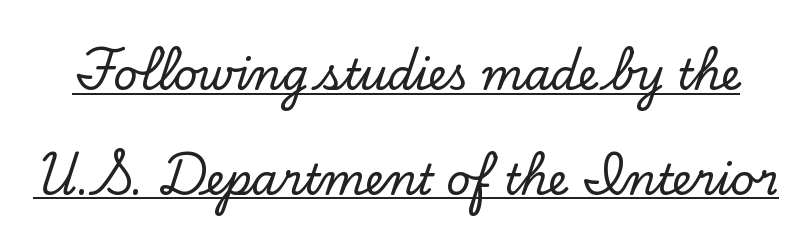
{"serif": "yes", "width": "normal", "stroke_contrast": "low", "x_height": "small", "monospaced": "no", "underline": "yes", "line_spacing": "loose", "line_spacing_ratio": 2.49, "letter_spacing": "normal", "letter_spacing_em": 0.0, "glyph_px": 42}
